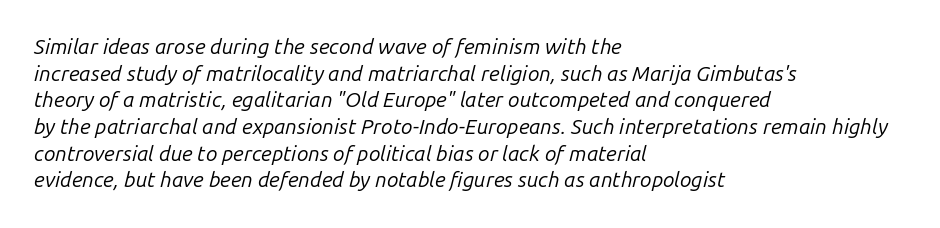
Q: Is the text bold? A: No.
Q: Is the text italic (slanted)? A: Yes, it leans right by about 14 degrees.
Q: Is the text underlined? A: No.
Q: How is the paragraph aligned? A: Left-aligned.
Q: Is the spacing between letters normal or unusually wide? A: Normal.
Q: Is the spacing between lines tight, normal or loose? A: Normal.
